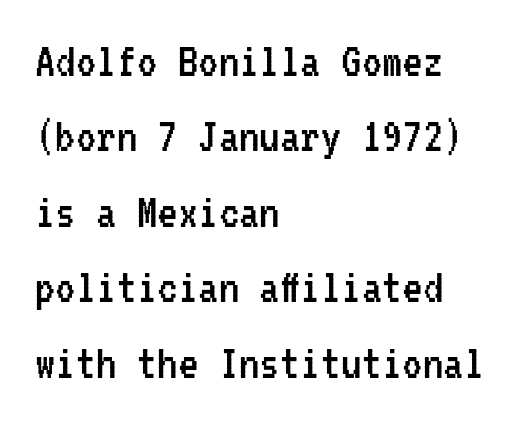
{"serif": "no", "italic": "no", "bold": "no", "weight": "regular", "width": "condensed", "stroke_contrast": "low", "x_height": "medium", "monospaced": "yes", "underline": "no", "align": "left", "line_spacing": "normal", "line_spacing_ratio": 1.48, "letter_spacing": "normal", "letter_spacing_em": 0.0, "glyph_px": 51}
